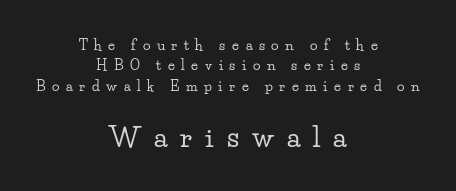
{"serif": "yes", "italic": "no", "width": "wide", "stroke_contrast": "low", "x_height": "small", "monospaced": "no", "underline": "no", "align": "center", "line_spacing": "normal", "line_spacing_ratio": 1.45, "letter_spacing": "wide", "letter_spacing_em": 0.47, "larger_block": "second", "size_ratio": 2.0, "glyph_px": 28}
